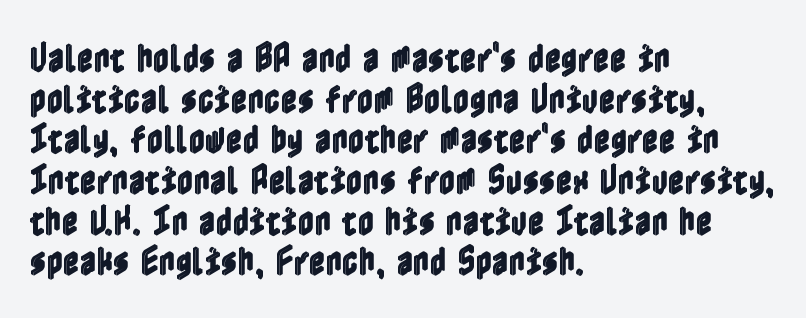
Any mark beneath the type? The region is blank. In terms of posture, this sample is upright. The face used here is rendered with its standard letterfit. Short and long lines alike share a common starting point at left.
